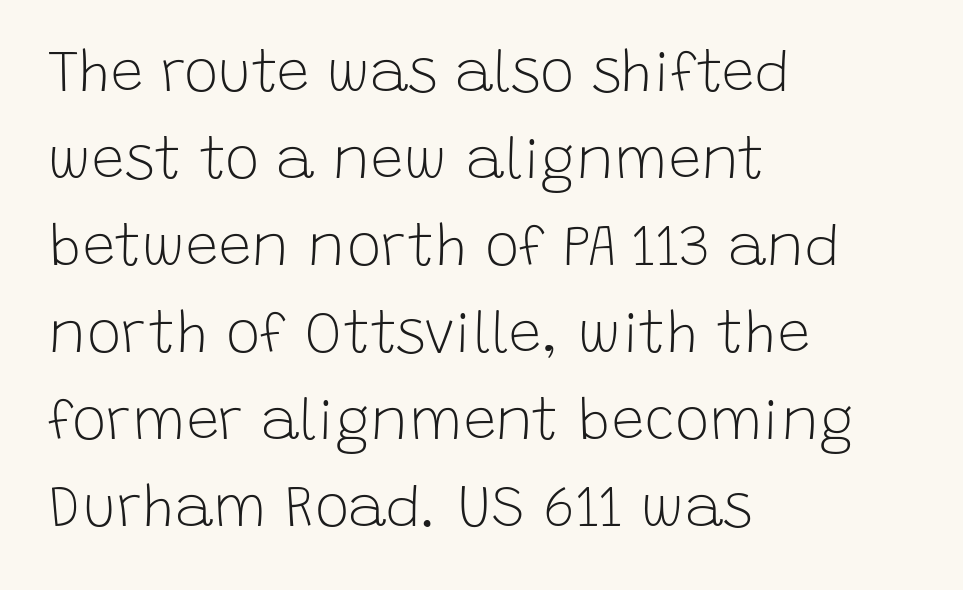
Q: Is the text bold? A: No.
Q: Is the text italic (slanted)? A: No, it is upright.
Q: Is the typeface a serif or a sans-serif typeface? A: Sans-serif.
Q: Is the text underlined? A: No.
Q: How is the paragraph aligned? A: Left-aligned.
Q: Is the spacing between letters normal or unusually wide? A: Normal.
Q: Is the spacing between lines tight, normal or loose? A: Normal.
Q: Width (condensed, normal, or wide)? A: Normal.
Q: Stroke contrast? A: Low.
Q: x-height? A: Large.
Q: Monospaced? A: No.
